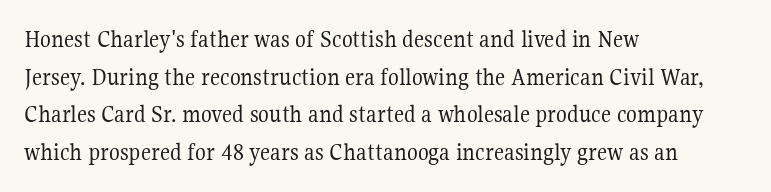
Q: Is the text bold? A: No.
Q: Is the text italic (slanted)? A: No, it is upright.
Q: Is the text underlined? A: No.
Q: How is the paragraph aligned? A: Left-aligned.
Q: Is the spacing between letters normal or unusually wide? A: Normal.
Q: Is the spacing between lines tight, normal or loose? A: Normal.
